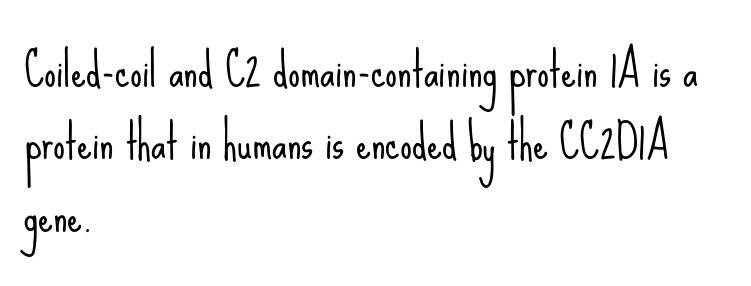
Characters follow at the spacing the type designer built in. Rule under the text: the space is simply empty. Reading down the column, the eye jumps a familiar distance to each next line. The characters are drawn with everyday or finer stroke widths. The passage shown is typeset with a sans-serif family. This sample has the flowing, uneven cadence of proportional lettering.
